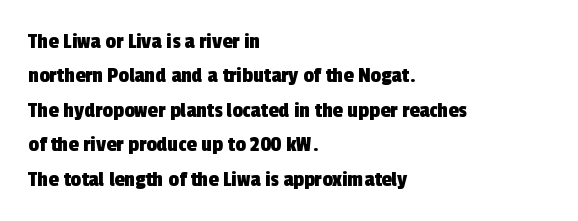
Q: Is the text underlined? A: No.
Q: How is the paragraph aligned? A: Left-aligned.
Q: Is the spacing between letters normal or unusually wide? A: Normal.
Q: Is the spacing between lines tight, normal or loose? A: Normal.
